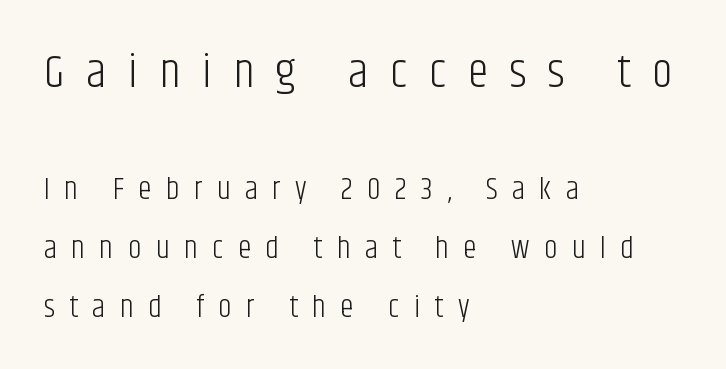
Q: Is the text bold? A: No.
Q: Is the text italic (slanted)? A: No, it is upright.
Q: Is the typeface a serif or a sans-serif typeface? A: Sans-serif.
Q: Is the text underlined? A: No.
Q: How is the paragraph aligned? A: Left-aligned.
Q: Is the spacing between letters normal or unusually wide? A: Unusually wide.
Q: Is the spacing between lines tight, normal or loose? A: Loose.
Q: Which block of text is set in a larger size, the first (top) or the second (bottom)? A: The first (top) one.
Q: Width (condensed, normal, or wide)? A: Condensed.
Q: Stroke contrast? A: Low.
Q: x-height? A: Large.
Q: Monospaced? A: No.
